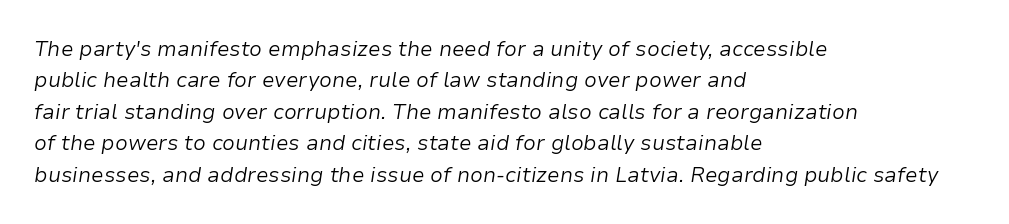
Would a proofreader flag this as italicized? Yes. Vertically, the passage feels balanced, rows spaced as you'd expect. Short and long lines alike share a common starting point at left. The type is set solid horizontally, with unmodified tracking.
